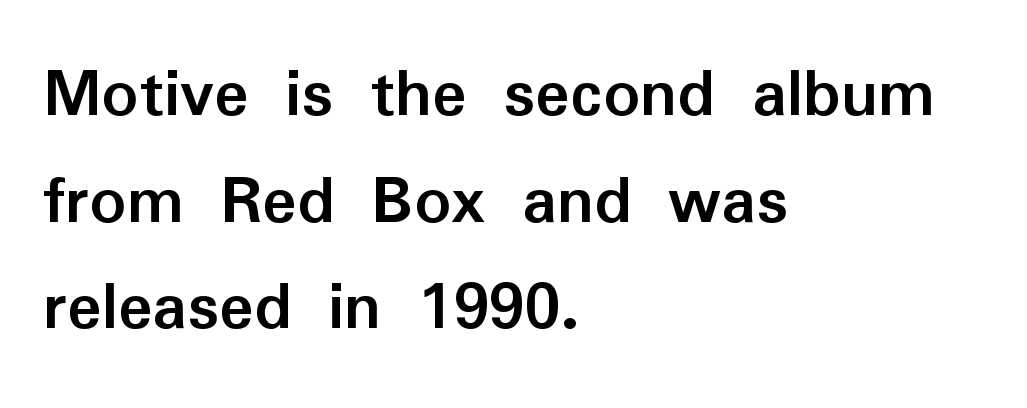
These lines are rendered in a variable-pitch font. Heavy-handed strokes throughout: this text is bold. In CSS terms this would be text-align: left. Default kerning and tracking; the words read as compact shapes.
